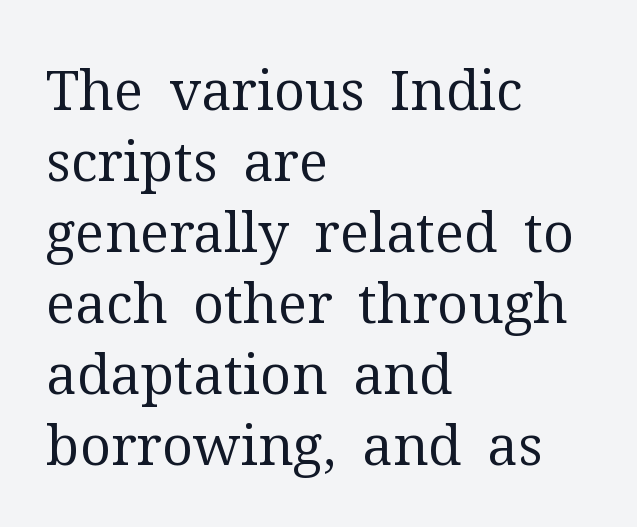
The image shows 55 px regular-weight serif type, upright; set left-aligned, normal line spacing (1.29x), normal letter spacing, not underlined; medium stroke contrast and a medium x-height.
